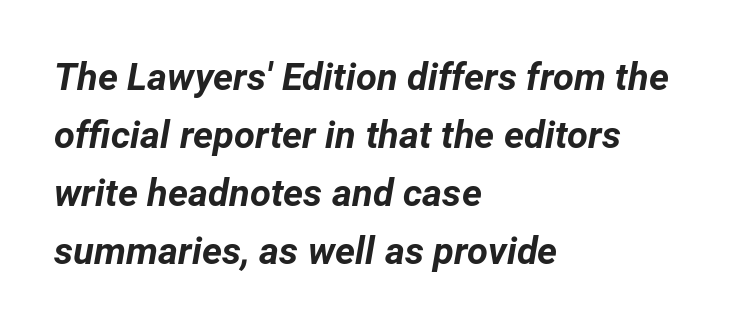
{"italic": "yes", "lean": "right", "slant_degrees": 12, "bold": "yes", "weight": "bold", "width": "normal", "stroke_contrast": "low", "x_height": "medium", "monospaced": "no", "underline": "no", "align": "left", "line_spacing": "normal", "line_spacing_ratio": 1.53, "letter_spacing": "normal", "letter_spacing_em": 0.0, "glyph_px": 38}
